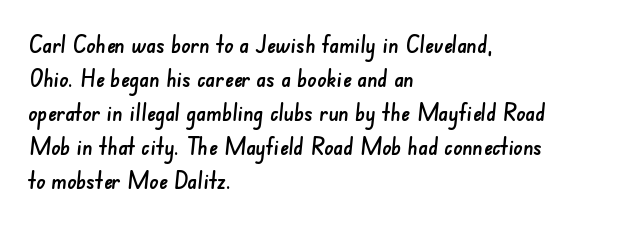
The image shows 23 px text type; set left-aligned, normal line spacing (1.48x), normal letter spacing, not underlined.
